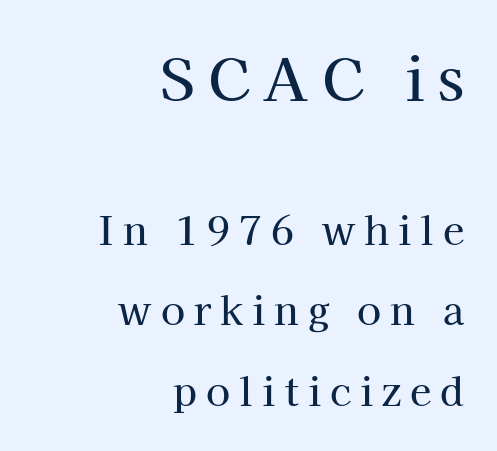
Q: Is the text italic (slanted)? A: No, it is upright.
Q: Is the typeface a serif or a sans-serif typeface? A: Serif.
Q: Is the text underlined? A: No.
Q: How is the paragraph aligned? A: Right-aligned.
Q: Is the spacing between letters normal or unusually wide? A: Unusually wide.
Q: Is the spacing between lines tight, normal or loose? A: Loose.
Q: Which block of text is set in a larger size, the first (top) or the second (bottom)? A: The first (top) one.
Q: Width (condensed, normal, or wide)? A: Normal.
Q: Stroke contrast? A: High.
Q: x-height? A: Medium.
Q: Monospaced? A: No.
